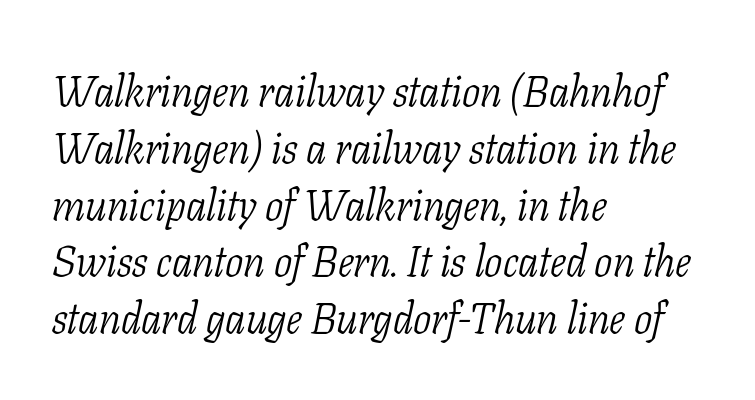
The image shows 43 px light, condensed serif type, italic (leaning right); set left-aligned, normal line spacing (1.32x), normal letter spacing, not underlined; low stroke contrast and a medium x-height.
